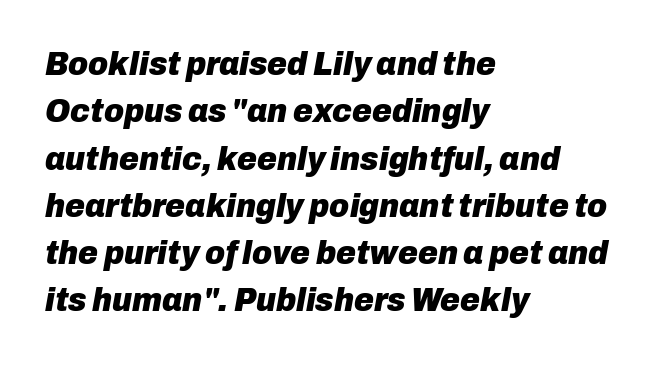
The foot of each line stays bare and open. The lines in this sample share a left origin and differ only in where they stop. Character widths vary here, with narrow letters taking less room than wide ones. The passage shown leans; its letterforms are oblique.
